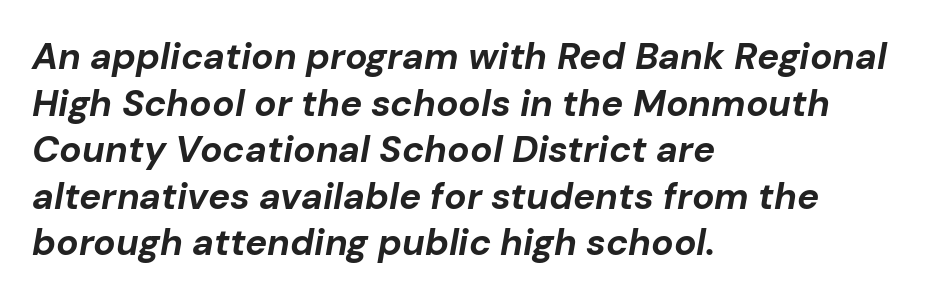
The image shows 37 px bold type, italic (leaning right); set left-aligned, normal line spacing (1.26x), normal letter spacing, not underlined; low stroke contrast and a medium x-height.
